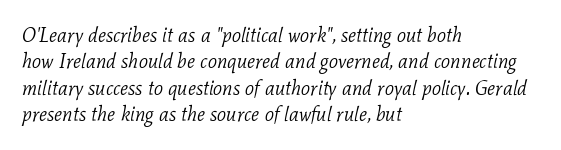
Q: Is the text bold? A: No.
Q: Is the text italic (slanted)? A: Yes, it leans right by about 11 degrees.
Q: Is the text underlined? A: No.
Q: How is the paragraph aligned? A: Left-aligned.
Q: Is the spacing between letters normal or unusually wide? A: Normal.
Q: Is the spacing between lines tight, normal or loose? A: Normal.
